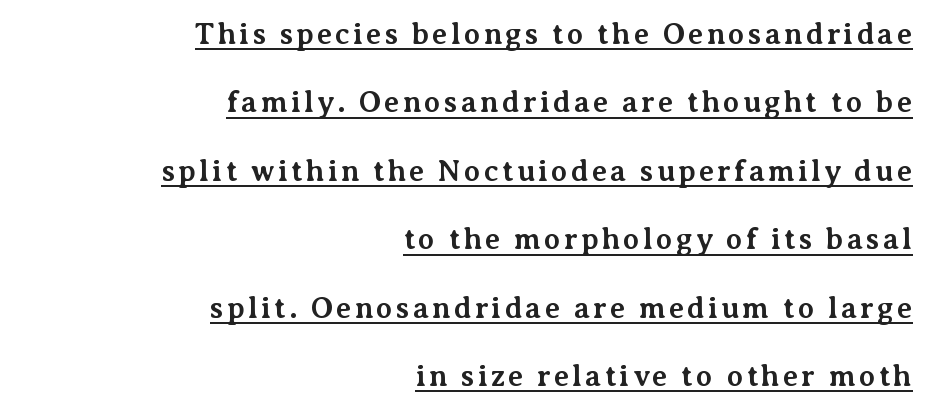
The glyphs are accompanied by a horizontal stroke just below them. Notice how the passage keeps a crisp vertical edge on the right only. Here the designer chose a conventional face with non-uniform glyph widths. Do the letters lean? They stand straight. Chunky letters — that's bold for sure.
